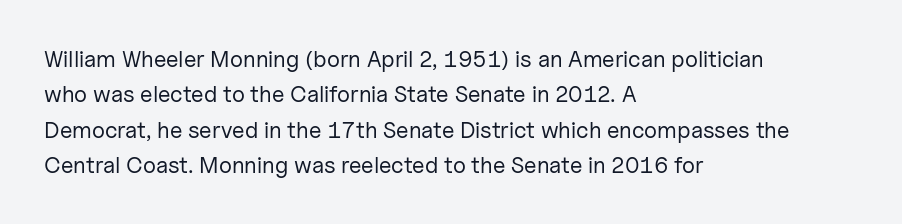
The image shows 23 px text type, upright; set left-aligned, normal line spacing (1.54x), normal letter spacing, not underlined.
